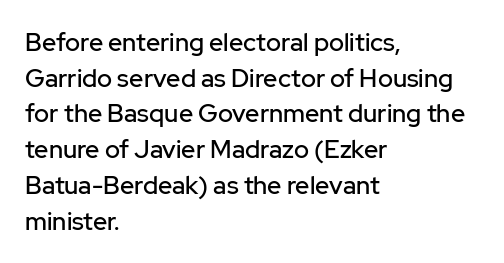
The image shows 25 px text type, upright; set left-aligned, normal line spacing (1.43x), normal letter spacing, not underlined.
